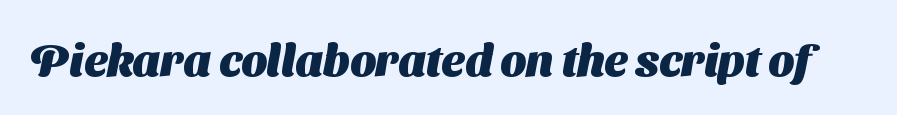
The letters sit at their default tracking, neither squeezed nor spread. The strip under each line holds only bare page. Note the varied advance widths — an 'i' is clearly narrower than an 'm'. In terms of letterform style, serifs are entirely absent. I'd describe the lettering as bold — thick and assertive.
